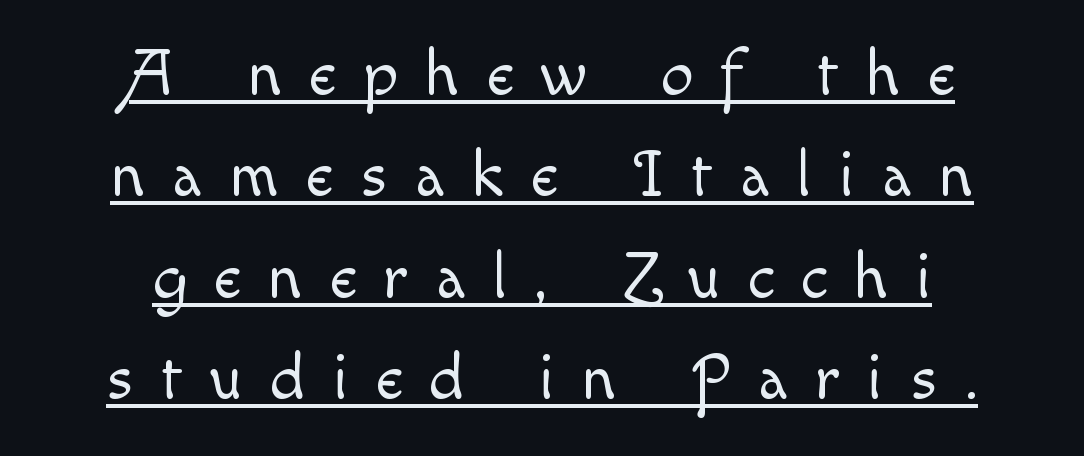
The image shows 65 px light type, upright; set centered, normal line spacing (1.56x), unusually wide letter spacing (+0.42 em), underlined; a small x-height.
